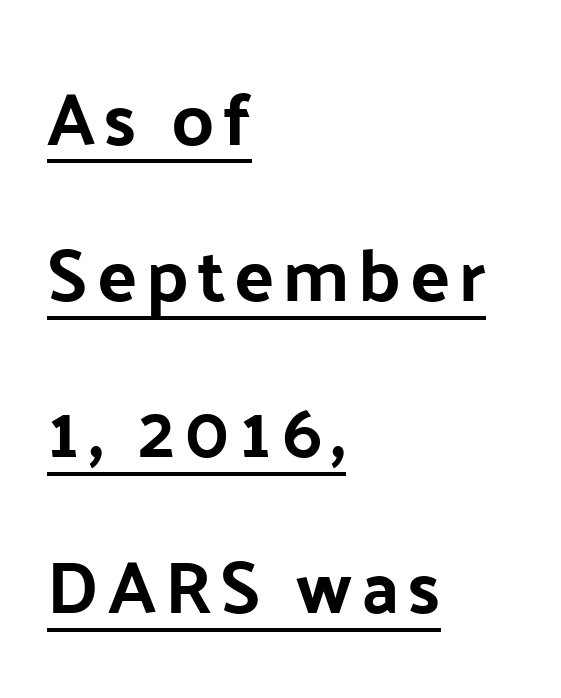
The letters advance in unequal steps, a hallmark of proportional type. The space between consecutive lines is lavish. Nope, not italic — everything's standing straight. Looks like someone drew a line under every word here. This sample is left-justified, so line endings fall wherever the words run out. Regarding serifs, this sample does without them.
